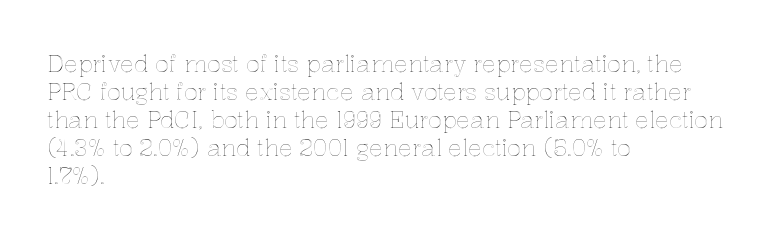
The image shows 23 px text type, upright; set left-aligned, line spacing 1.22x, normal letter spacing, not underlined.
